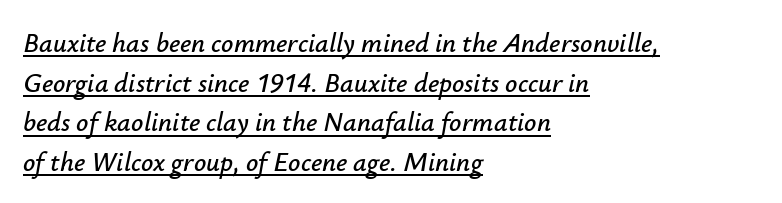
Nothing unusual about the tracking: characters are spaced as the font intends. Rows of type keep a routine distance in the vertical direction. The lines are quadded left. Students, observe the line beneath the letters — that is underlining. The lettering tilts uniformly, giving the passage an italic look.
